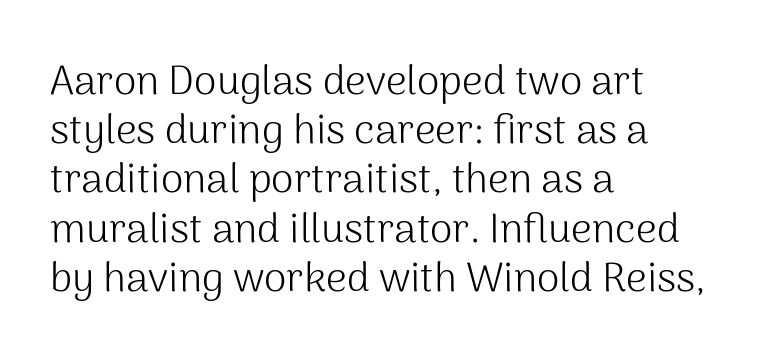
Q: Is the text bold? A: No.
Q: Is the text italic (slanted)? A: No, it is upright.
Q: Is the typeface a serif or a sans-serif typeface? A: Sans-serif.
Q: Is the text underlined? A: No.
Q: How is the paragraph aligned? A: Left-aligned.
Q: Is the spacing between letters normal or unusually wide? A: Normal.
Q: Width (condensed, normal, or wide)? A: Normal.
Q: Stroke contrast? A: Medium.
Q: x-height? A: Medium.
Q: Monospaced? A: No.
